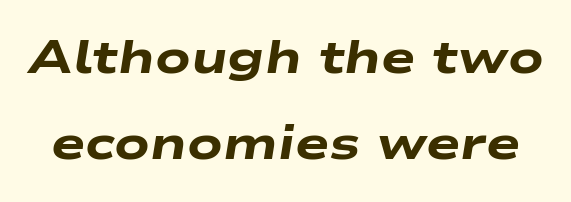
Q: Is the text bold? A: Yes.
Q: Is the text italic (slanted)? A: Yes, it leans right by about 9 degrees.
Q: Is the text underlined? A: No.
Q: Is the spacing between letters normal or unusually wide? A: Normal.
Q: Width (condensed, normal, or wide)? A: Wide.
Q: Stroke contrast? A: Low.
Q: x-height? A: Medium.
Q: Monospaced? A: No.
